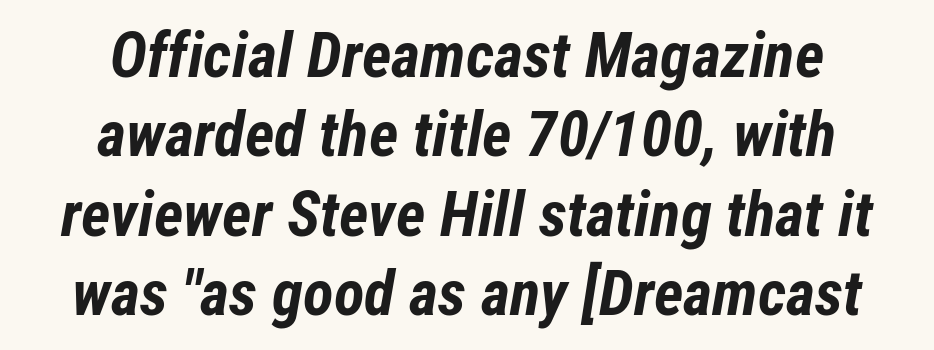
{"italic": "yes", "lean": "right", "slant_degrees": 12, "bold": "yes", "weight": "bold", "width": "condensed", "stroke_contrast": "low", "x_height": "medium", "monospaced": "no", "underline": "no", "align": "center", "line_spacing": "normal", "line_spacing_ratio": 1.26, "letter_spacing": "normal", "letter_spacing_em": 0.0, "glyph_px": 63}
